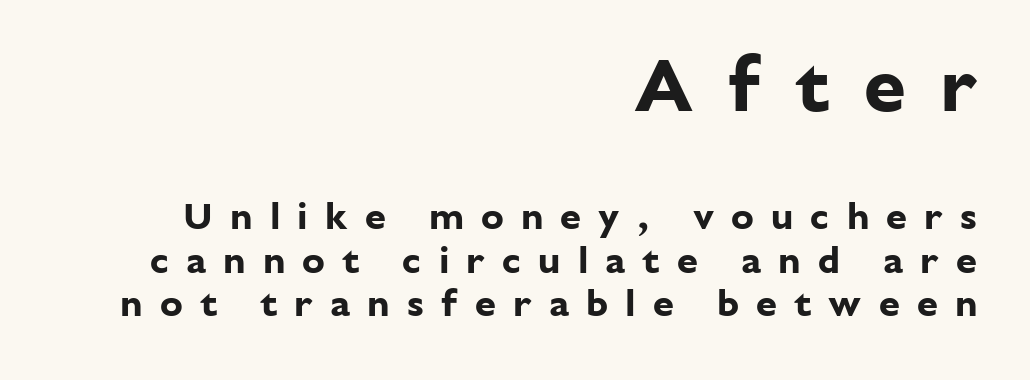
Leftover space on each line is placed entirely before the opening word. Unlike italic type, these characters show no tilt at all. The space directly below the letters is spotless. Here the first block reads like a headline and the second like body copy. Heft: maximum for text — a bold.
